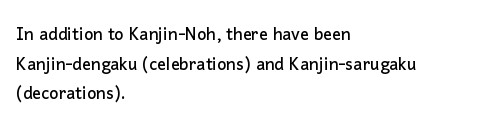
The image shows 22 px text type, upright; set left-aligned, normal line spacing (1.35x), normal letter spacing, not underlined.
